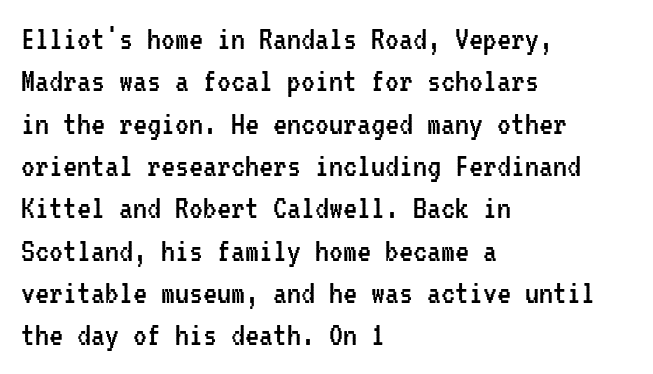
Q: Is the text bold? A: No.
Q: Is the text italic (slanted)? A: No, it is upright.
Q: Is the typeface a serif or a sans-serif typeface? A: Sans-serif.
Q: Is the text underlined? A: No.
Q: How is the paragraph aligned? A: Left-aligned.
Q: Is the spacing between letters normal or unusually wide? A: Normal.
Q: Width (condensed, normal, or wide)? A: Condensed.
Q: Stroke contrast? A: Low.
Q: x-height? A: Medium.
Q: Monospaced? A: Yes.
